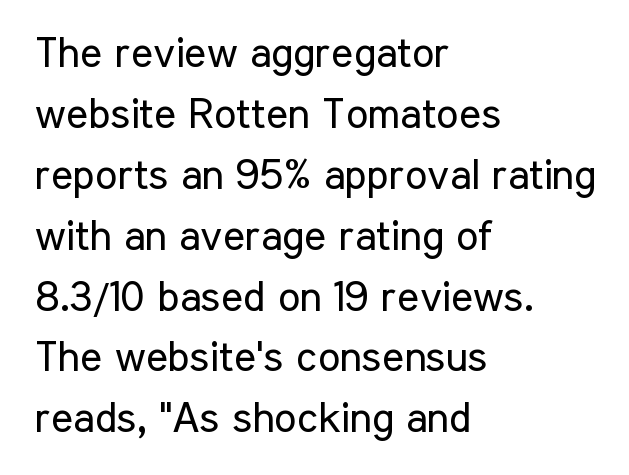
{"serif": "no", "italic": "no", "bold": "no", "weight": "regular", "width": "condensed", "stroke_contrast": "low", "x_height": "medium", "monospaced": "no", "underline": "no", "align": "left", "line_spacing": "normal", "line_spacing_ratio": 1.45, "letter_spacing": "normal", "letter_spacing_em": 0.0, "glyph_px": 42}
